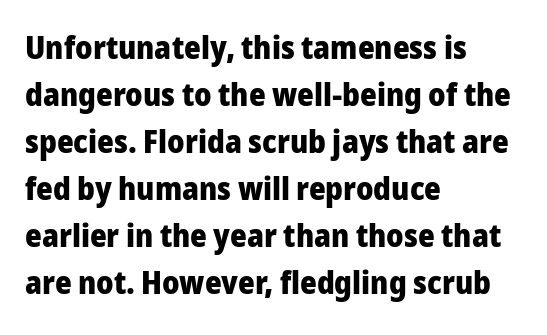
The image shows 32 px heavy sans-serif type, upright; set left-aligned, normal line spacing (1.47x), normal letter spacing, not underlined; low stroke contrast and a medium x-height.
